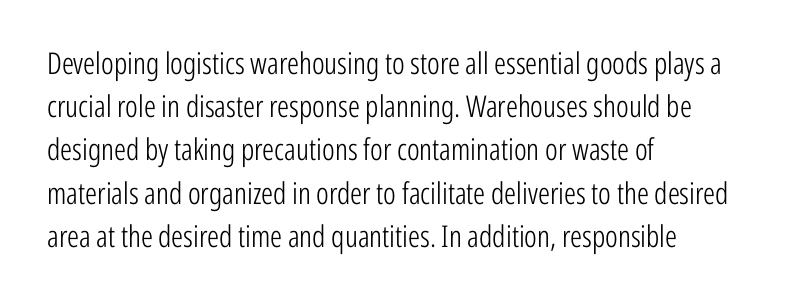
The image shows 30 px light, condensed sans-serif type, upright; set left-aligned, normal line spacing (1.44x), normal letter spacing, not underlined; low stroke contrast and a medium x-height.
